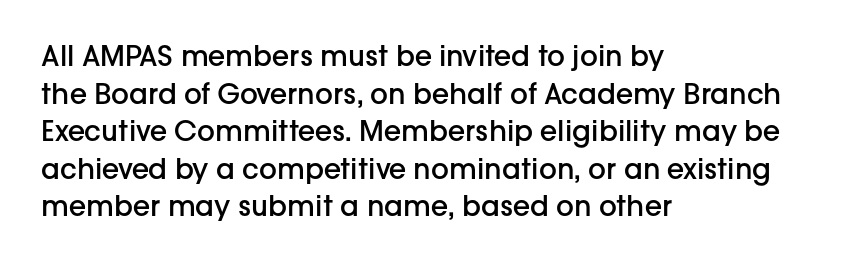
{"serif": "no", "italic": "no", "bold": "semi", "weight": "semibold", "width": "normal", "stroke_contrast": "low", "x_height": "medium", "monospaced": "no", "underline": "no", "align": "left", "line_spacing": "normal", "line_spacing_ratio": 1.34, "letter_spacing": "normal", "letter_spacing_em": 0.0, "glyph_px": 28}
